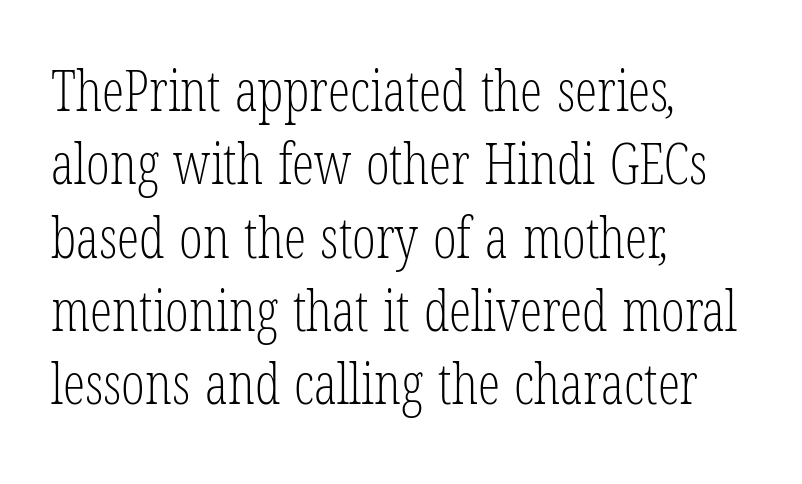
The image shows 56 px light, condensed serif type; set left-aligned, normal line spacing (1.31x), normal letter spacing, not underlined; low stroke contrast and a medium x-height.
